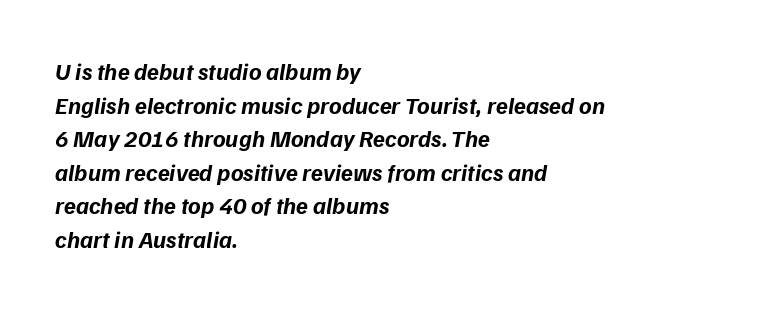
{"bold": "yes", "underline": "no", "align": "left", "line_spacing": "normal", "line_spacing_ratio": 1.4, "letter_spacing": "normal", "letter_spacing_em": 0.0, "glyph_px": 24}
